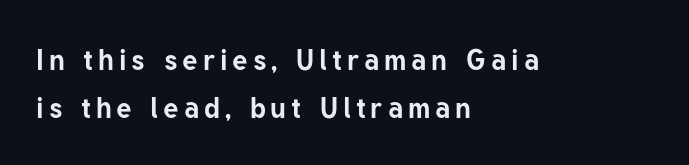
{"serif": "no", "italic": "no", "bold": "yes", "weight": "bold", "width": "normal", "stroke_contrast": "low", "x_height": "medium", "monospaced": "no", "underline": "no", "align": "left", "line_spacing": "normal", "line_spacing_ratio": 1.66, "glyph_px": 29}
